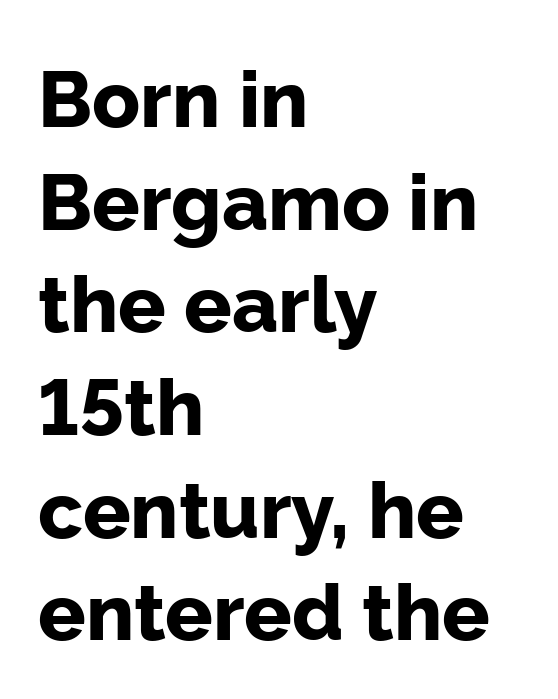
{"serif": "no", "italic": "no", "bold": "yes", "weight": "bold", "width": "normal", "stroke_contrast": "low", "x_height": "medium", "monospaced": "no", "underline": "no", "align": "left", "line_spacing": "normal", "line_spacing_ratio": 1.3, "letter_spacing": "normal", "letter_spacing_em": 0.0, "glyph_px": 79}
